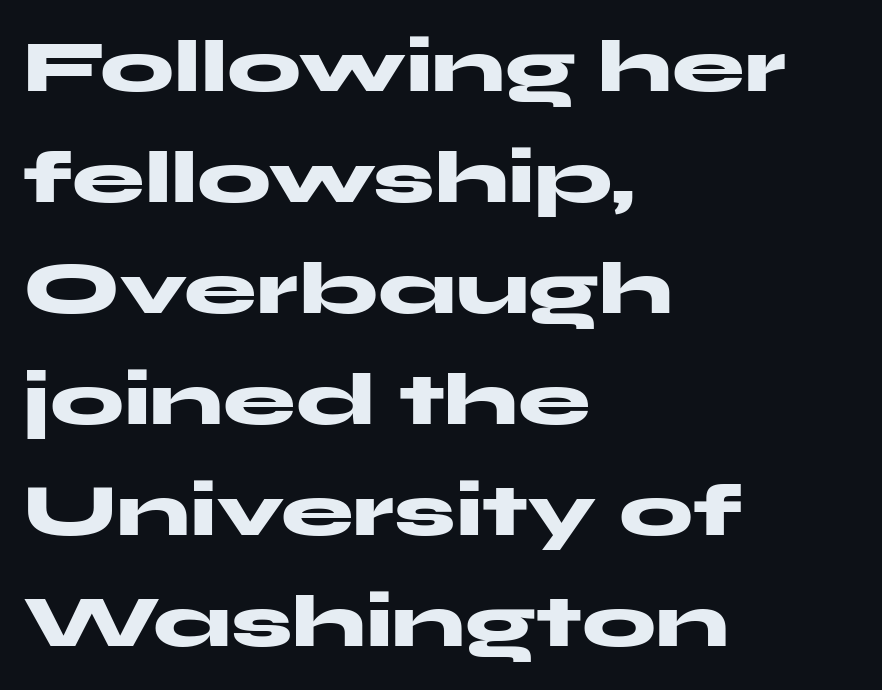
Q: Is the text bold? A: Yes.
Q: Is the text italic (slanted)? A: No, it is upright.
Q: Is the typeface a serif or a sans-serif typeface? A: Sans-serif.
Q: Is the text underlined? A: No.
Q: How is the paragraph aligned? A: Left-aligned.
Q: Is the spacing between letters normal or unusually wide? A: Normal.
Q: Is the spacing between lines tight, normal or loose? A: Normal.
Q: Width (condensed, normal, or wide)? A: Wide.
Q: Stroke contrast? A: Medium.
Q: x-height? A: Medium.
Q: Monospaced? A: No.
